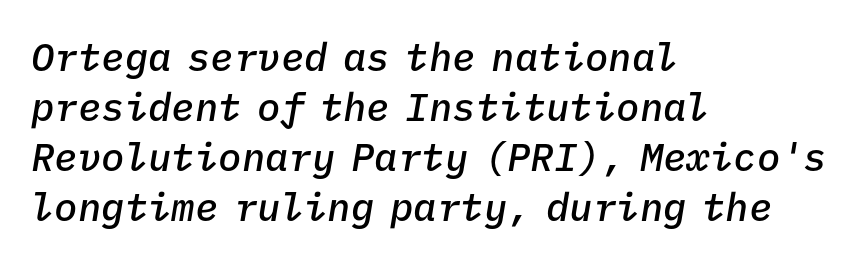
{"italic": "yes", "lean": "right", "slant_degrees": 9, "bold": "semi", "weight": "semibold", "width": "normal", "stroke_contrast": "low", "x_height": "medium", "monospaced": "yes", "underline": "no", "align": "left", "line_spacing": "normal", "line_spacing_ratio": 1.28, "letter_spacing": "normal", "letter_spacing_em": 0.0, "glyph_px": 39}
